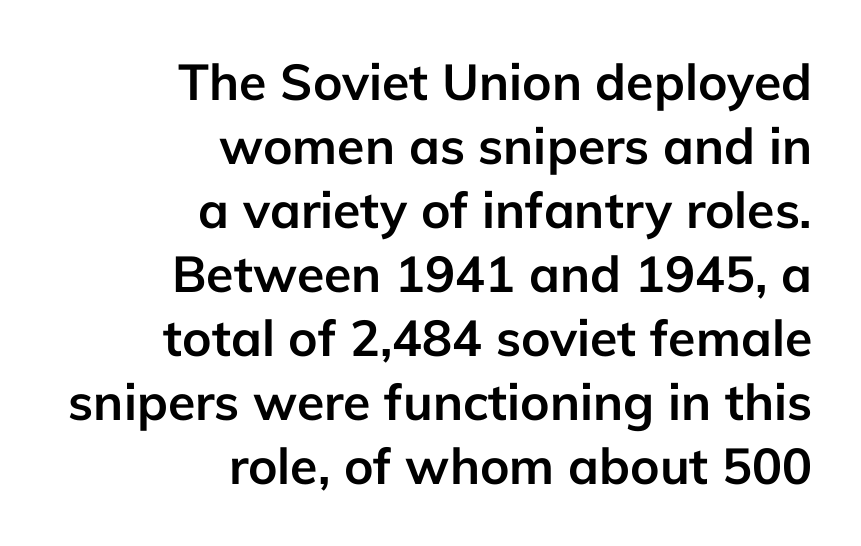
The image shows 50 px semibold sans-serif type, upright; set right-aligned, normal line spacing (1.28x), normal letter spacing, not underlined; low stroke contrast and a medium x-height.
